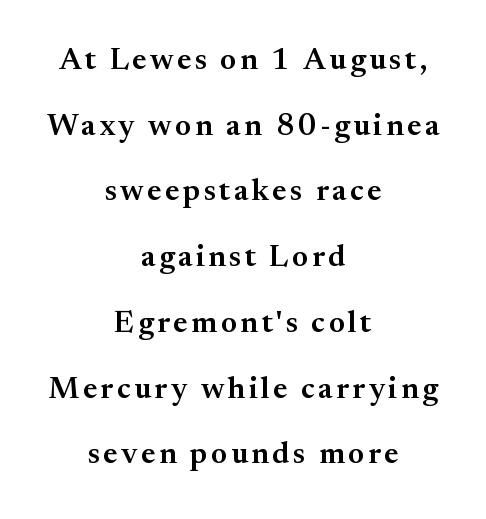
The image shows 31 px semibold serif type, upright; set centered, loose line spacing (2.12x), not underlined; medium stroke contrast and a small x-height.
